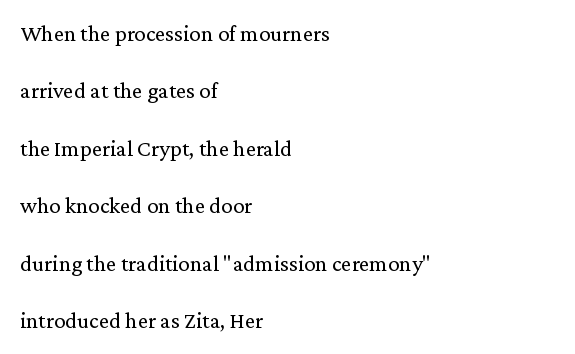
Q: Is the text bold? A: No.
Q: Is the text italic (slanted)? A: No, it is upright.
Q: Is the text underlined? A: No.
Q: How is the paragraph aligned? A: Left-aligned.
Q: Is the spacing between letters normal or unusually wide? A: Normal.
Q: Is the spacing between lines tight, normal or loose? A: Loose.
